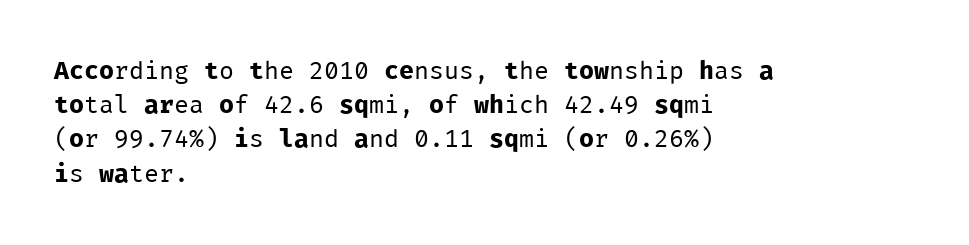
The area under the type is left untouched. A roman cut, with each character standing at attention. Observe the ordinary spacing: letters are neighbours, not strangers. Notice how the passage keeps a crisp vertical edge on the left only.
